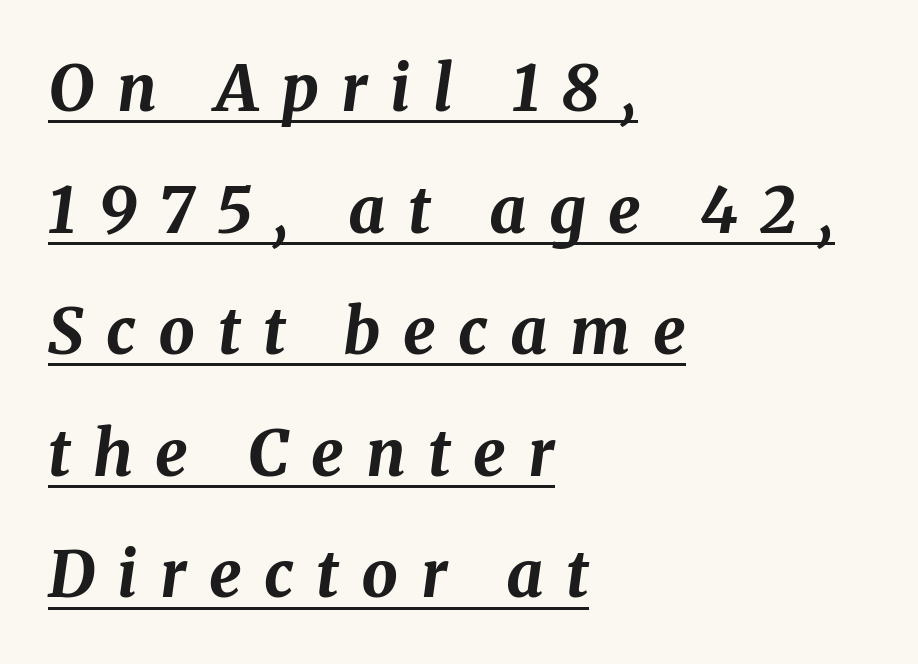
Q: Is the text bold? A: Yes.
Q: Is the text italic (slanted)? A: Yes, it leans right by about 8 degrees.
Q: Is the text underlined? A: Yes.
Q: How is the paragraph aligned? A: Left-aligned.
Q: Is the spacing between letters normal or unusually wide? A: Unusually wide.
Q: Is the spacing between lines tight, normal or loose? A: Loose.
Q: Width (condensed, normal, or wide)? A: Normal.
Q: Stroke contrast? A: Medium.
Q: x-height? A: Medium.
Q: Monospaced? A: No.
